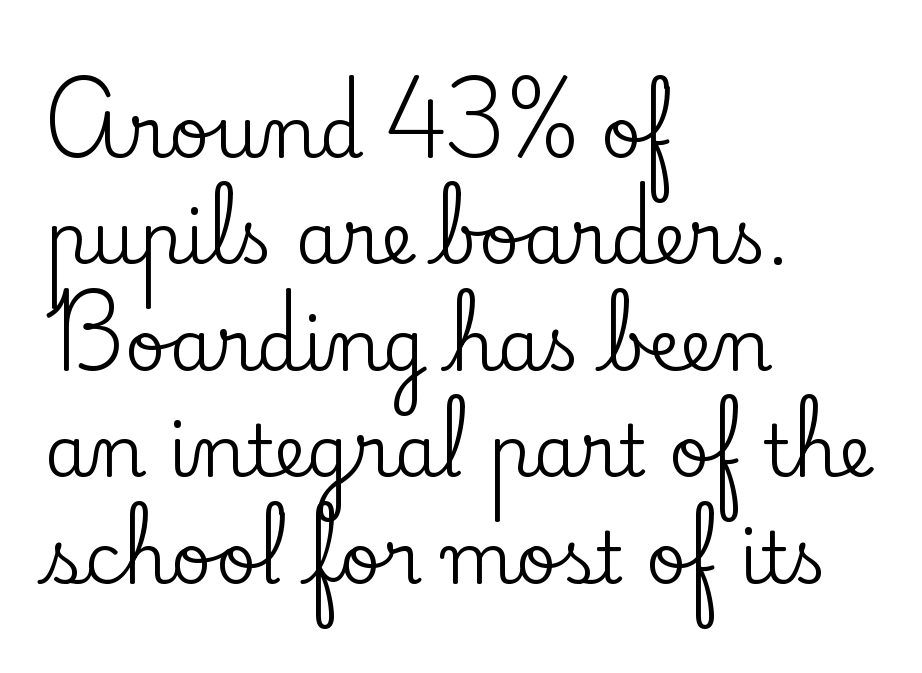
The image shows 71 px serif type, upright; set left-aligned, normal line spacing (1.5x), normal letter spacing, not underlined; low stroke contrast and a small x-height.
